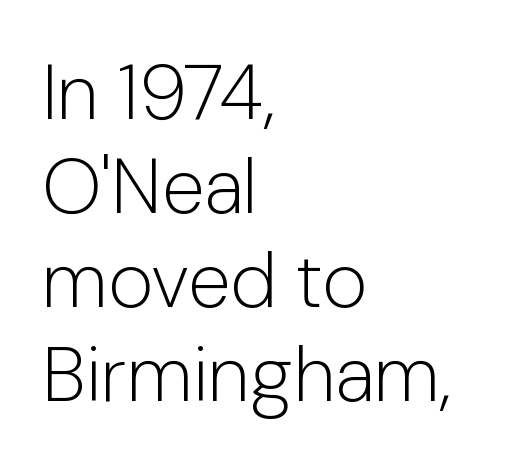
If you drew a ruler down the left edge, every line would touch it. Nope, not italic — everything's standing straight. Looks like regular typesetting: each glyph gets only the width it needs. Plain, unruled lines of type. The characters display no serif detailing; their extremities are plain.
